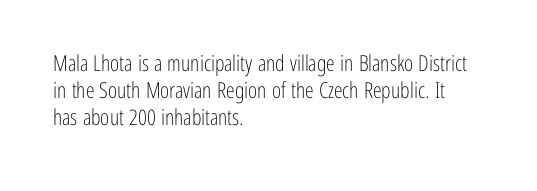
The image shows 22 px text type, upright; set left-aligned, line spacing 1.23x, normal letter spacing, not underlined.
